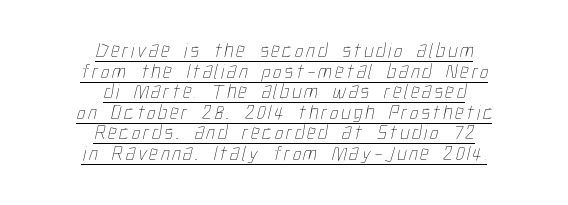
Centered paragraph, ragged on both sides. In designer terms, the underline attribute is active on this setting. Summary of vertical rhythm: compact, with narrow interline spacing. The weight tops out at a normal text grade.
